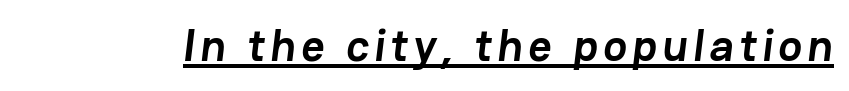
Weight: bold. Think of a printed novel: that variable character pitch is what you see here. Check where the strokes stop: nothing finishes them off — pure sans. Notice how a bar underscores the lettering throughout.
